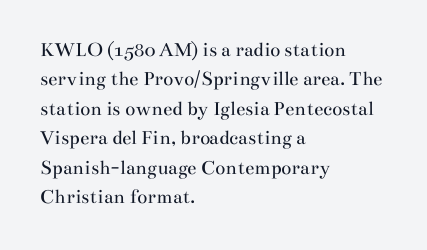
A clean baseline with only descenders dipping below it. If you drew a line through each stem, it would be perfectly vertical. Honestly, the row spacing looks completely unremarkable. Is this a heavy cut? Hardly; it is regular or lighter.
